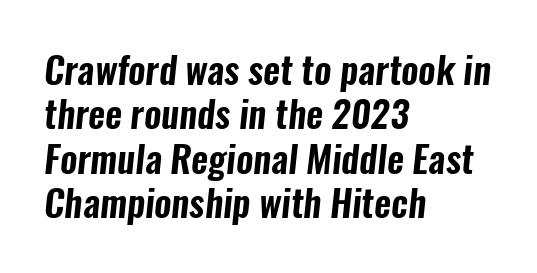
{"serif": "no", "width": "condensed", "stroke_contrast": "low", "x_height": "medium", "monospaced": "no", "underline": "no", "align": "left", "line_spacing_ratio": 1.2, "letter_spacing": "normal", "letter_spacing_em": 0.0, "glyph_px": 37}
